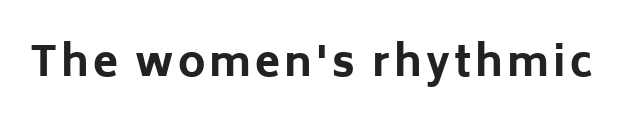
Q: Is the text bold? A: Yes.
Q: Is the text italic (slanted)? A: No, it is upright.
Q: Is the typeface a serif or a sans-serif typeface? A: Sans-serif.
Q: Is the text underlined? A: No.
Q: Width (condensed, normal, or wide)? A: Normal.
Q: Stroke contrast? A: Low.
Q: x-height? A: Medium.
Q: Monospaced? A: No.
